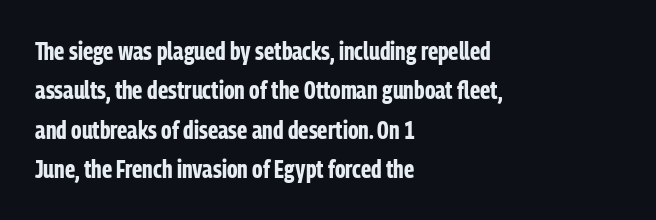
Evenly set lines give the paragraph a standard silhouette. Glance below the letters and you will spot only blank space. Typeset ragged right — the left edge is the straight one. This sample uses plain, unmodified letter spacing. Style check: upright. I'd describe the lettering as bold — thick and assertive.
